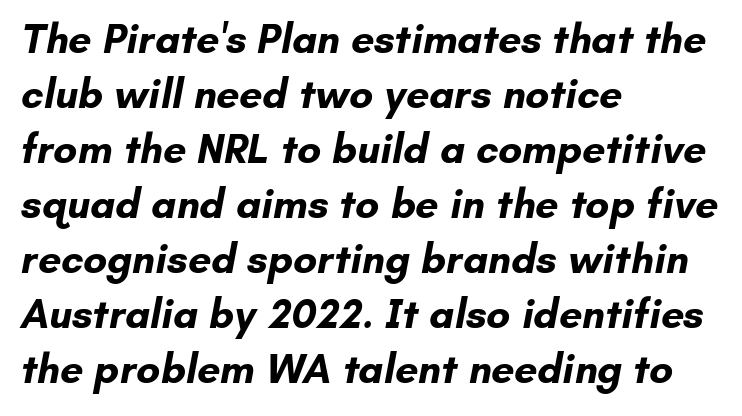
Q: Is the text bold? A: Yes.
Q: Is the typeface a serif or a sans-serif typeface? A: Sans-serif.
Q: Is the text underlined? A: No.
Q: How is the paragraph aligned? A: Left-aligned.
Q: Is the spacing between letters normal or unusually wide? A: Normal.
Q: Is the spacing between lines tight, normal or loose? A: Normal.
Q: Width (condensed, normal, or wide)? A: Normal.
Q: Stroke contrast? A: Low.
Q: x-height? A: Small.
Q: Monospaced? A: No.
